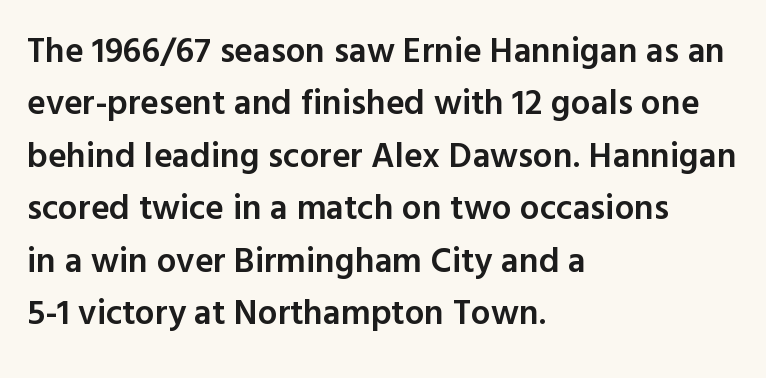
{"serif": "no", "italic": "no", "bold": "semi", "weight": "semibold", "width": "normal", "x_height": "medium", "monospaced": "no", "underline": "no", "align": "left", "line_spacing": "normal", "line_spacing_ratio": 1.5, "letter_spacing": "normal", "letter_spacing_em": 0.0, "glyph_px": 35}
